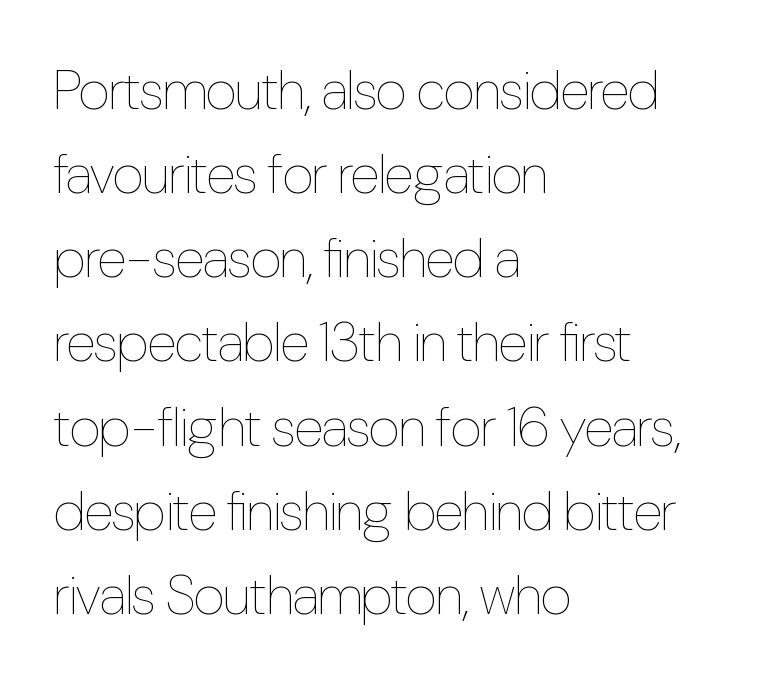
The image shows 55 px thin, condensed type, upright; set left-aligned, normal line spacing (1.53x), normal letter spacing, not underlined; low stroke contrast and a medium x-height.
